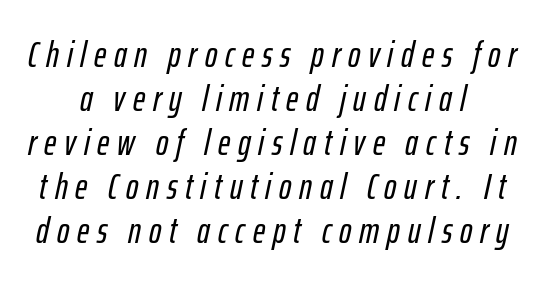
Caption: expanded tracking, letters set apart. Here the designer chose a conventional face with non-uniform glyph widths. Only glyphs here, with clear space below each row. The specimen reads as italic at a glance.
